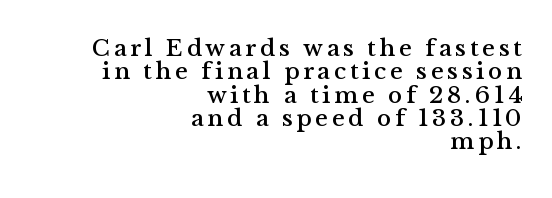
{"italic": "no", "underline": "no", "align": "right", "line_spacing": "tight", "line_spacing_ratio": 0.97, "glyph_px": 24}
